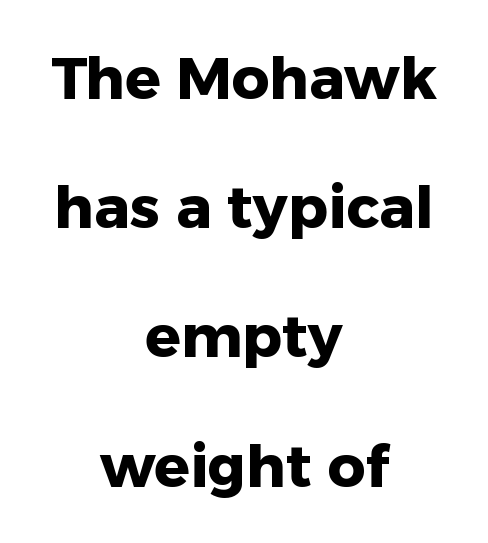
{"serif": "no", "italic": "no", "bold": "yes", "weight": "heavy", "width": "normal", "stroke_contrast": "low", "x_height": "medium", "monospaced": "no", "underline": "no", "align": "center", "line_spacing": "loose", "line_spacing_ratio": 2.19, "letter_spacing": "normal", "letter_spacing_em": 0.0, "glyph_px": 59}
